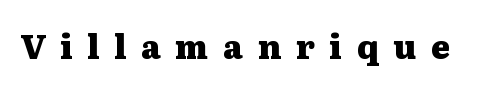
Q: Is the text bold? A: Yes.
Q: Is the text italic (slanted)? A: No, it is upright.
Q: Is the typeface a serif or a sans-serif typeface? A: Serif.
Q: Is the text underlined? A: No.
Q: Is the spacing between letters normal or unusually wide? A: Unusually wide.
Q: Width (condensed, normal, or wide)? A: Wide.
Q: Stroke contrast? A: Medium.
Q: x-height? A: Medium.
Q: Monospaced? A: No.
